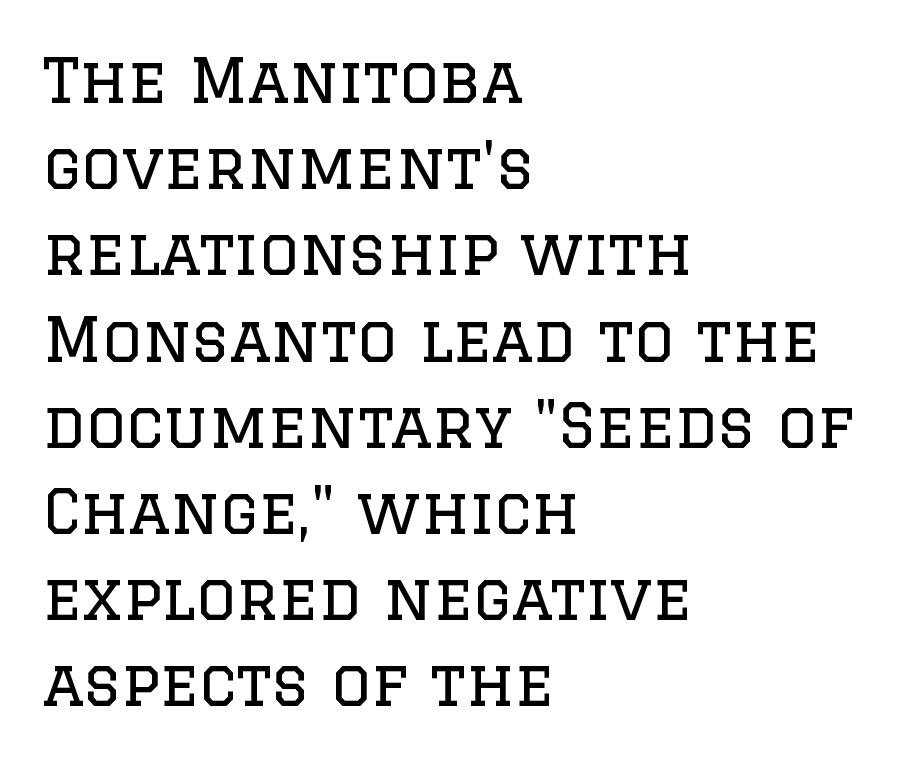
Q: Is the text bold? A: No.
Q: Is the text italic (slanted)? A: No, it is upright.
Q: Is the typeface a serif or a sans-serif typeface? A: Serif.
Q: Is the text underlined? A: No.
Q: How is the paragraph aligned? A: Left-aligned.
Q: Is the spacing between letters normal or unusually wide? A: Normal.
Q: Is the spacing between lines tight, normal or loose? A: Normal.
Q: Width (condensed, normal, or wide)? A: Normal.
Q: Stroke contrast? A: Low.
Q: x-height? A: Large.
Q: Monospaced? A: No.
